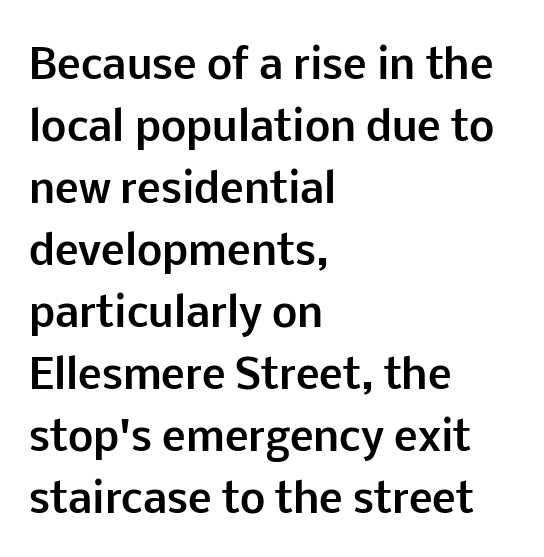
The image shows 40 px bold sans-serif type, upright; set left-aligned, normal line spacing (1.55x), normal letter spacing, not underlined; low stroke contrast and a medium x-height.
